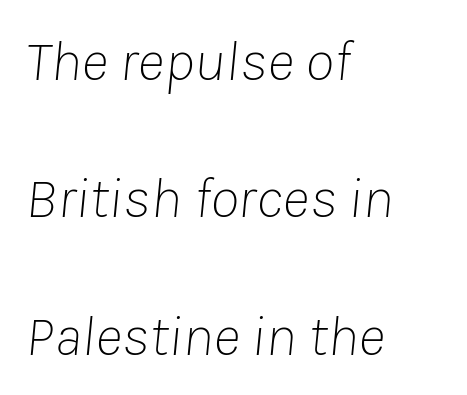
The image shows 59 px thin type, italic (leaning right); set left-aligned, loose line spacing (2.33x), normal letter spacing, not underlined; low stroke contrast and a medium x-height.
